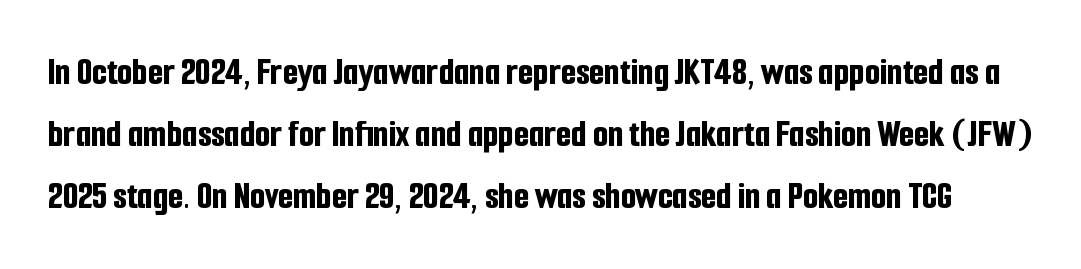
{"serif": "no", "italic": "no", "bold": "yes", "weight": "bold", "width": "condensed", "stroke_contrast": "low", "x_height": "medium", "monospaced": "no", "underline": "no", "line_spacing": "normal", "line_spacing_ratio": 1.59, "letter_spacing": "normal", "letter_spacing_em": 0.0, "glyph_px": 39}
